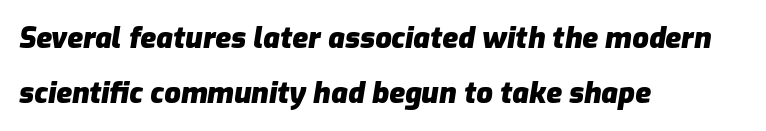
{"italic": "yes", "lean": "right", "slant_degrees": 9, "bold": "yes", "weight": "heavy", "width": "normal", "stroke_contrast": "low", "x_height": "medium", "monospaced": "no", "underline": "no", "align": "left", "line_spacing_ratio": 1.89, "letter_spacing": "normal", "letter_spacing_em": 0.0, "glyph_px": 29}
